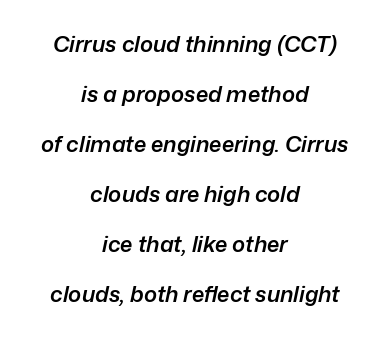
The image shows 22 px text type, italic (leaning right); set centered, loose line spacing (2.27x), normal letter spacing, not underlined.
